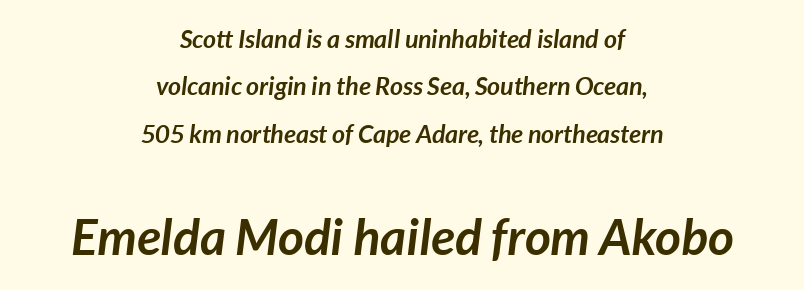
The image shows 50 px semibold type, italic (leaning right); set centered, loose line spacing (1.9x), normal letter spacing, not underlined; the second (bottom) block is 2.0x larger; low stroke contrast and a medium x-height.
